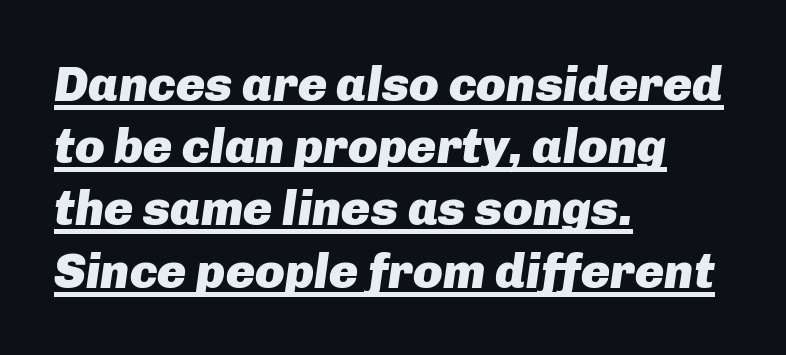
You'd pick this weight for a headline — it's a proper bold. Whoever set this chose a conventional vertical rhythm. You could not count columns in this text — the font is proportionally spaced. You could call the tracking neutral — neither tight nor loose.
